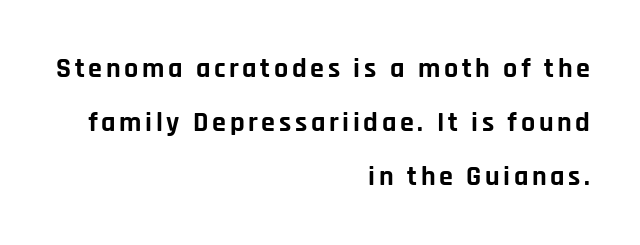
These lines are rendered in a variable-pitch font. The specimen reads as upright at a glance. In CSS terms this would be text-align: right. Font category for this specimen: sans-serif. Emphasis by weight is at full strength: bold.
